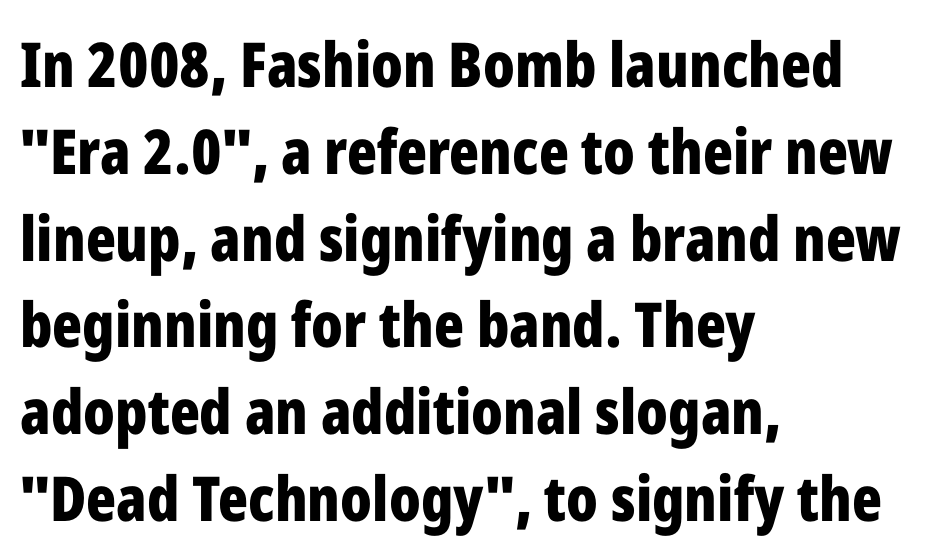
The image shows 62 px bold, condensed sans-serif type, upright; set left-aligned, normal line spacing (1.4x), normal letter spacing, not underlined; low stroke contrast and a medium x-height.
